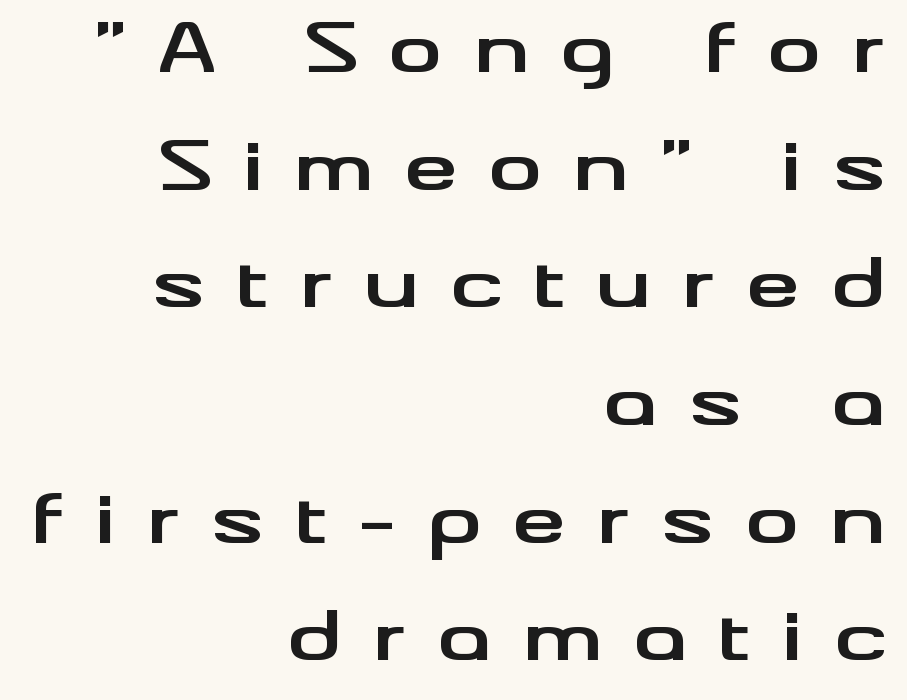
{"serif": "no", "italic": "no", "bold": "yes", "weight": "bold", "width": "wide", "stroke_contrast": "medium", "x_height": "small", "monospaced": "no", "underline": "no", "align": "right", "line_spacing_ratio": 1.73, "letter_spacing": "wide", "letter_spacing_em": 0.45, "glyph_px": 68}
